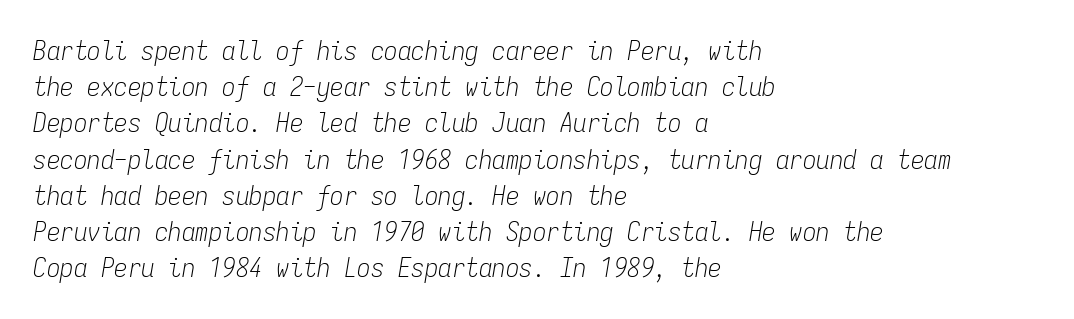
Q: Is the text bold? A: No.
Q: Is the text italic (slanted)? A: Yes, it leans right by about 9 degrees.
Q: Is the text underlined? A: No.
Q: How is the paragraph aligned? A: Left-aligned.
Q: Is the spacing between letters normal or unusually wide? A: Normal.
Q: Is the spacing between lines tight, normal or loose? A: Normal.
